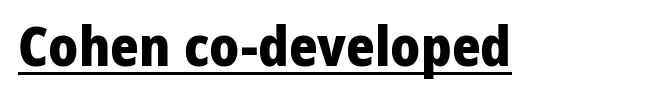
Q: Is the text bold? A: Yes.
Q: Is the text italic (slanted)? A: No, it is upright.
Q: Is the typeface a serif or a sans-serif typeface? A: Sans-serif.
Q: Is the text underlined? A: Yes.
Q: Is the spacing between letters normal or unusually wide? A: Normal.
Q: Width (condensed, normal, or wide)? A: Normal.
Q: Stroke contrast? A: Low.
Q: x-height? A: Medium.
Q: Monospaced? A: No.
